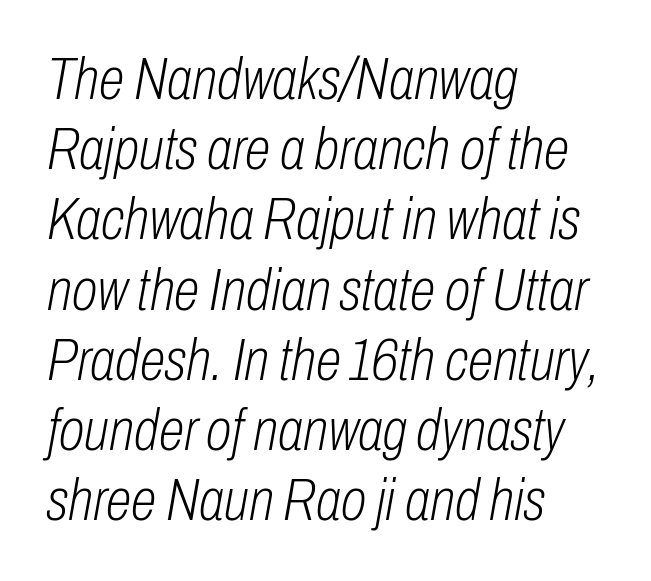
The space beneath each line is pristine and unruled. The font is comparable to plain body text, perhaps lighter. These lines keep a tight, regular rhythm from letter to letter. The ragged edge is on the right, which tells us the setting is flush left.
